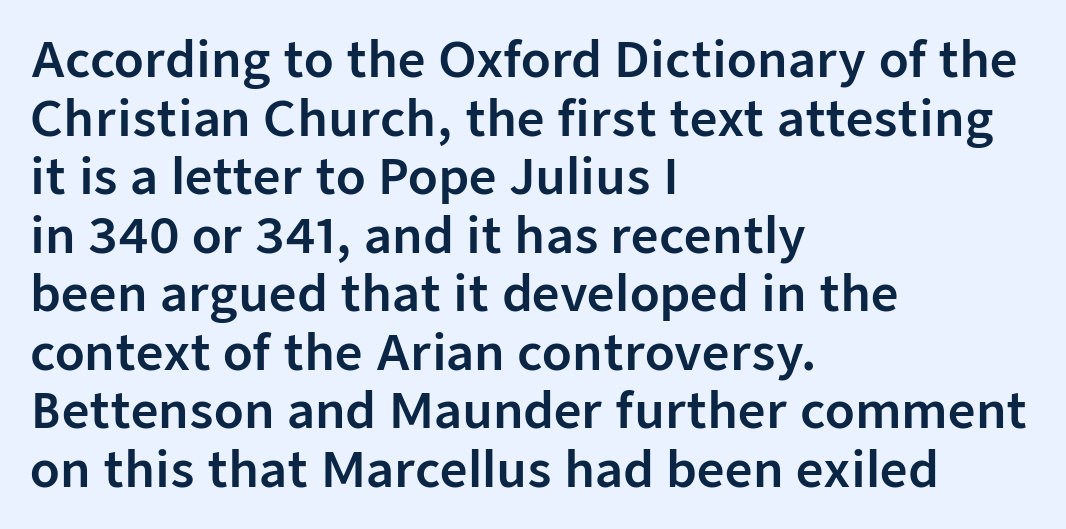
The image shows 48 px sans-serif type, upright; set left-aligned, line spacing 1.22x, normal letter spacing, not underlined; low stroke contrast and a medium x-height.
